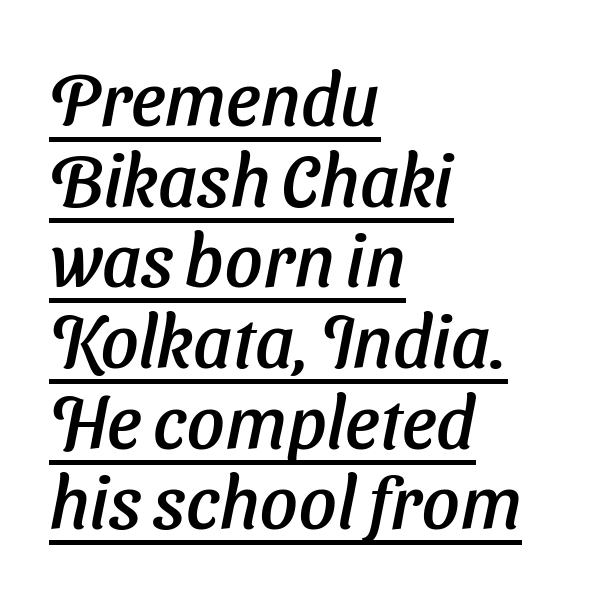
Q: Is the text italic (slanted)? A: Yes, it leans right by about 11 degrees.
Q: Is the text underlined? A: Yes.
Q: How is the paragraph aligned? A: Left-aligned.
Q: Is the spacing between letters normal or unusually wide? A: Normal.
Q: Is the spacing between lines tight, normal or loose? A: Tight.
Q: Width (condensed, normal, or wide)? A: Normal.
Q: Stroke contrast? A: Low.
Q: x-height? A: Medium.
Q: Monospaced? A: No.
